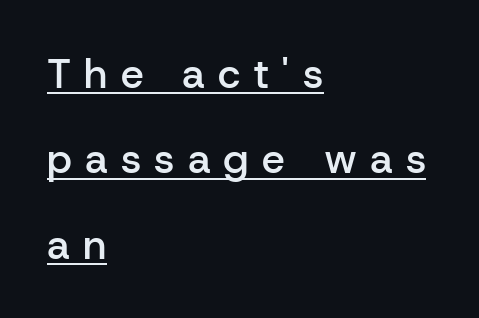
Each new line begins a long way beneath the previous one. The strokes are fattened partway — semibold, not bold. Proportional: the letters do not fall into vertical columns. Check the space under the baseline: a stroke is drawn there. Loose tracking; the words dissolve into strings of separated letters. The rendering shows plain stroke endings on the letterforms — a sans-serif design.
